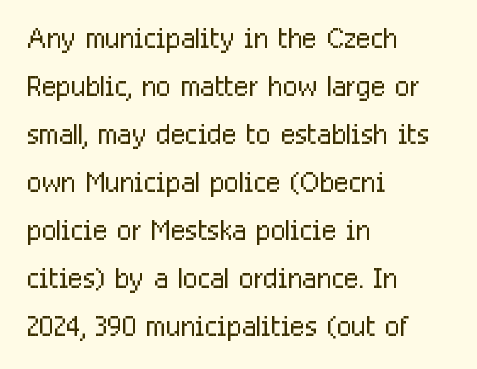
{"serif": "no", "italic": "no", "bold": "no", "weight": "light", "width": "condensed", "stroke_contrast": "low", "x_height": "medium", "monospaced": "no", "underline": "no", "align": "left", "line_spacing_ratio": 1.23, "letter_spacing": "normal", "letter_spacing_em": 0.0, "glyph_px": 39}
